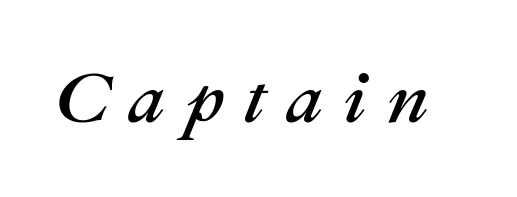
Q: Is the text italic (slanted)? A: Yes, it leans right by about 22 degrees.
Q: Is the text underlined? A: No.
Q: Is the spacing between letters normal or unusually wide? A: Unusually wide.
Q: Width (condensed, normal, or wide)? A: Normal.
Q: Stroke contrast? A: Medium.
Q: x-height? A: Medium.
Q: Monospaced? A: No.
